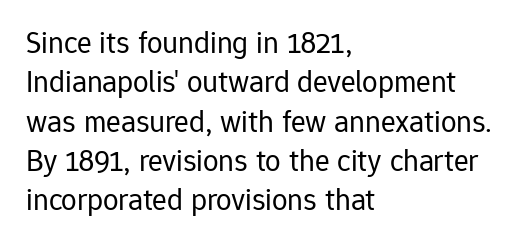
{"serif": "no", "italic": "no", "bold": "no", "weight": "regular", "width": "normal", "stroke_contrast": "low", "x_height": "medium", "monospaced": "no", "underline": "no", "align": "left", "line_spacing": "normal", "line_spacing_ratio": 1.27, "letter_spacing": "normal", "letter_spacing_em": 0.0, "glyph_px": 31}
